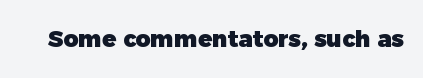
{"bold": "yes", "underline": "no", "letter_spacing": "normal", "letter_spacing_em": 0.0, "glyph_px": 23}
